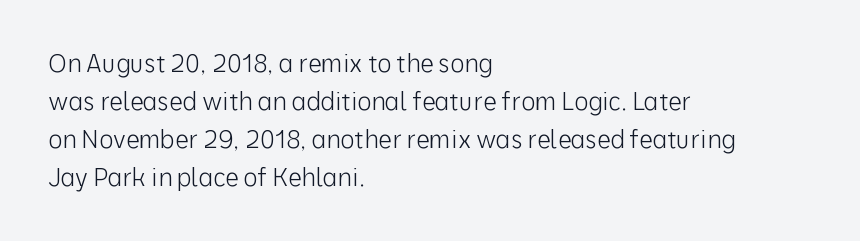
Is there much room between lines? A standard amount, neither cramped nor airy. A roman cut, with each character standing at attention. How are the letters spaced? Ordinarily, with no added tracking. This rendering features lettering with no underline. The paragraph shown leans on its left margin. The weight tops out at a normal text grade.
